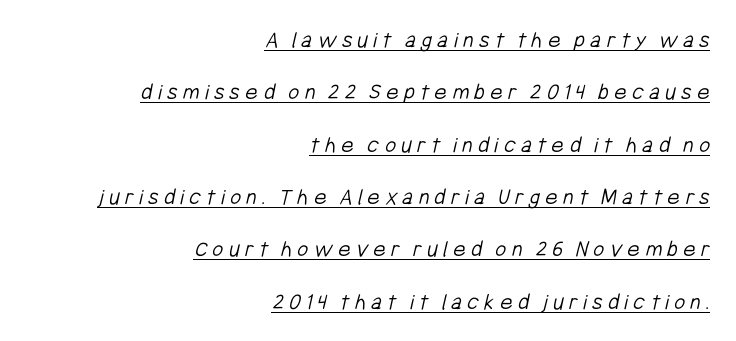
Q: Is the text bold? A: No.
Q: Is the text underlined? A: Yes.
Q: How is the paragraph aligned? A: Right-aligned.
Q: Is the spacing between letters normal or unusually wide? A: Unusually wide.
Q: Is the spacing between lines tight, normal or loose? A: Loose.
